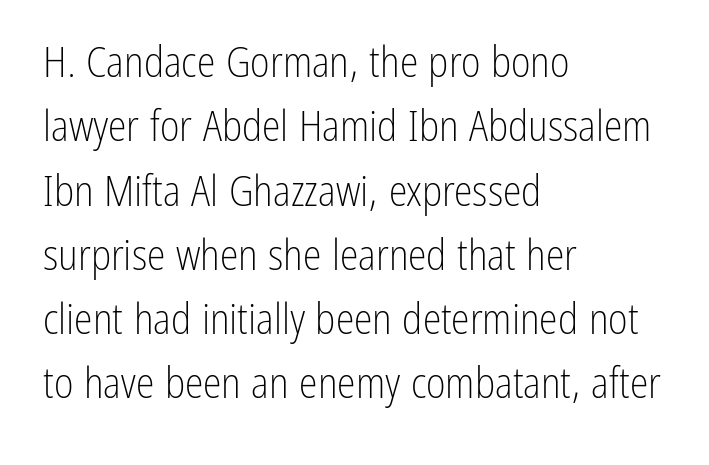
The lines sit at an ordinary, default distance from one another. Stems and bowls with no extra thickness — not bold. This rendering leaves character spacing at its baseline value. Unlike a traditional serif, this face leaves its strokes unadorned.
